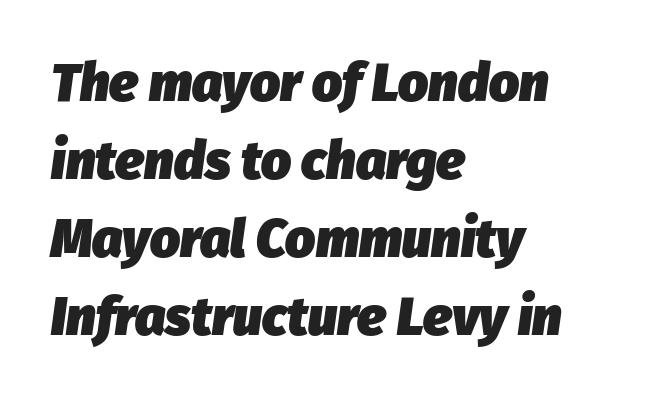
Q: Is the text bold? A: Yes.
Q: Is the text italic (slanted)? A: Yes, it leans right by about 8 degrees.
Q: Is the text underlined? A: No.
Q: How is the paragraph aligned? A: Left-aligned.
Q: Is the spacing between letters normal or unusually wide? A: Normal.
Q: Is the spacing between lines tight, normal or loose? A: Normal.
Q: Width (condensed, normal, or wide)? A: Normal.
Q: Stroke contrast? A: Low.
Q: x-height? A: Medium.
Q: Monospaced? A: No.
